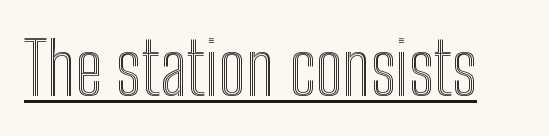
Q: Is the text italic (slanted)? A: No, it is upright.
Q: Is the text underlined? A: Yes.
Q: Is the spacing between letters normal or unusually wide? A: Normal.
Q: Width (condensed, normal, or wide)? A: Condensed.
Q: x-height? A: Medium.
Q: Monospaced? A: No.
